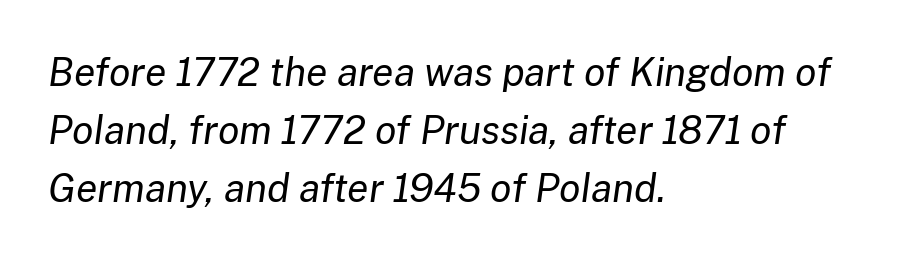
Q: Is the text bold? A: No.
Q: Is the text italic (slanted)? A: Yes, it leans right by about 8 degrees.
Q: Is the text underlined? A: No.
Q: How is the paragraph aligned? A: Left-aligned.
Q: Is the spacing between letters normal or unusually wide? A: Normal.
Q: Is the spacing between lines tight, normal or loose? A: Normal.
Q: Width (condensed, normal, or wide)? A: Normal.
Q: Stroke contrast? A: Low.
Q: x-height? A: Medium.
Q: Monospaced? A: No.
